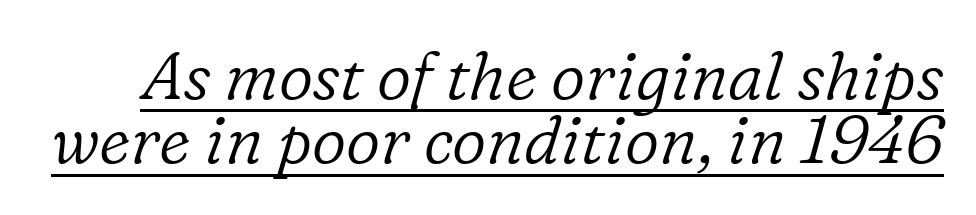
The image shows 67 px light serif type, italic (leaning right); set tight line spacing (0.96x), normal letter spacing, underlined; low stroke contrast and a medium x-height.
